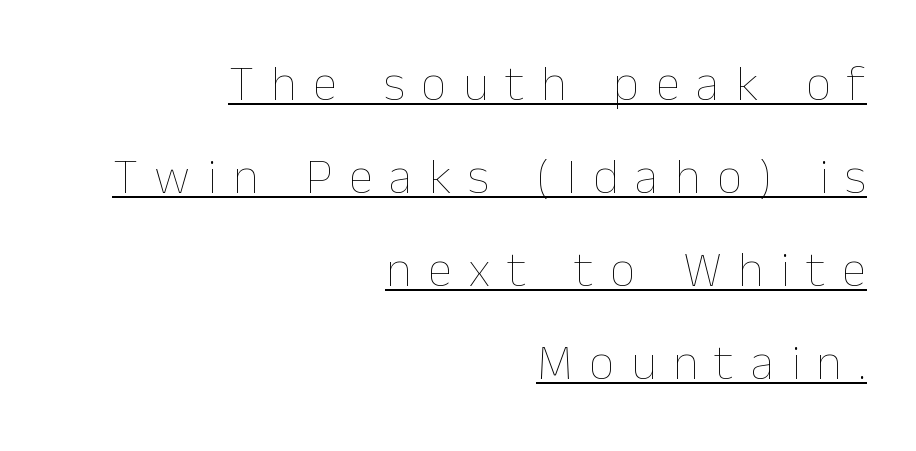
Q: Is the text bold? A: No.
Q: Is the text italic (slanted)? A: No, it is upright.
Q: Is the text underlined? A: Yes.
Q: How is the paragraph aligned? A: Right-aligned.
Q: Is the spacing between letters normal or unusually wide? A: Unusually wide.
Q: Width (condensed, normal, or wide)? A: Normal.
Q: Stroke contrast? A: Low.
Q: x-height? A: Medium.
Q: Monospaced? A: No.
